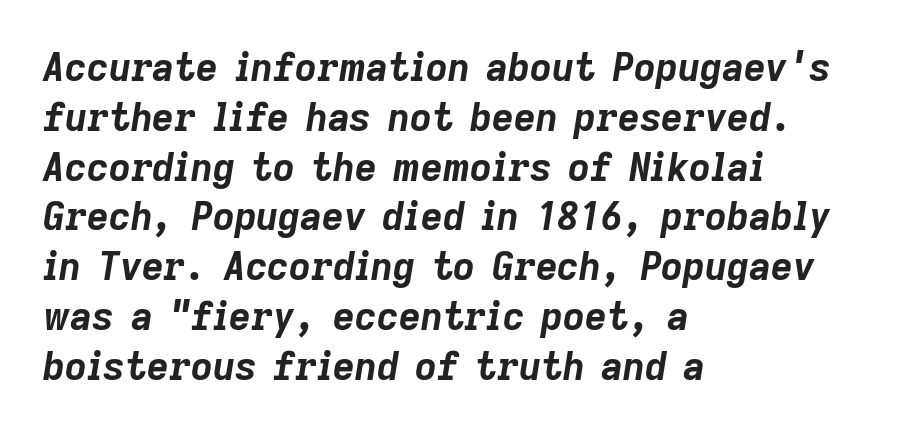
The image shows 38 px bold type, italic (leaning right); set left-aligned, normal line spacing (1.31x), normal letter spacing, not underlined; low stroke contrast and a medium x-height.
